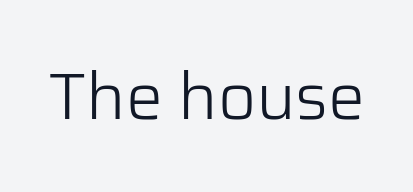
Type without underlining. Stem width sits at or under what a default text font uses. Think of a printed novel: that variable character pitch is what you see here. This is sans-serif lettering, the kind often seen on screens and signage.
